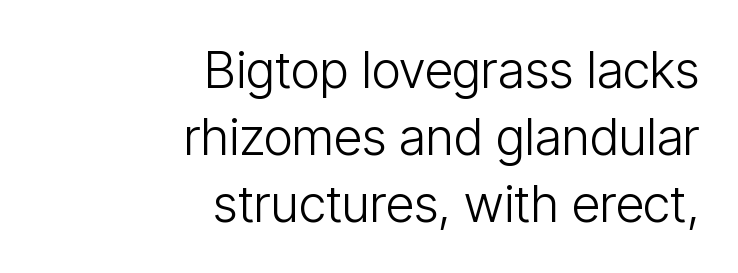
Q: Is the text bold? A: No.
Q: Is the text italic (slanted)? A: No, it is upright.
Q: Is the typeface a serif or a sans-serif typeface? A: Sans-serif.
Q: Is the text underlined? A: No.
Q: How is the paragraph aligned? A: Right-aligned.
Q: Is the spacing between letters normal or unusually wide? A: Normal.
Q: Is the spacing between lines tight, normal or loose? A: Normal.
Q: Width (condensed, normal, or wide)? A: Condensed.
Q: Stroke contrast? A: Low.
Q: x-height? A: Medium.
Q: Monospaced? A: No.
